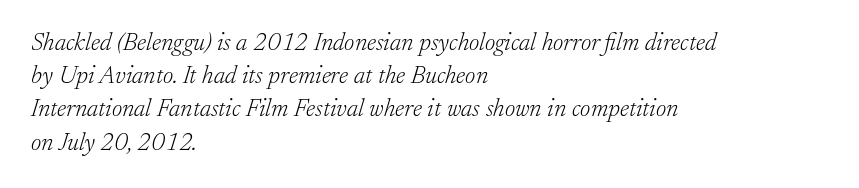
In CSS terms this would be text-align: left. The face used here has a pronounced slope to its letters. Letter spacing: default. Only glyphs here, with clear space below each row. Each new line begins a customary step beneath the previous one. No extra ink here — the face is not bold.
